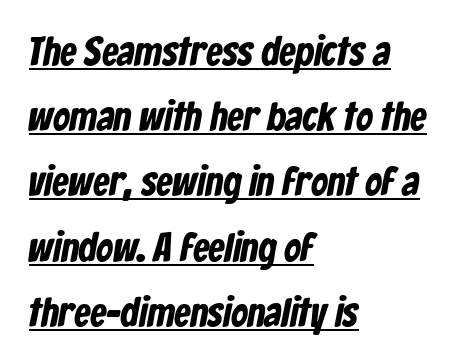
Is the type bold? Yes — the strokes are clearly thick and heavy. Emphasis is given by a line drawn under the lettering. Observe the absence of serifs on each vertical stroke in this sample. Horizontal alignment here is leftward, the default for most running prose. Letter spacing: default.
